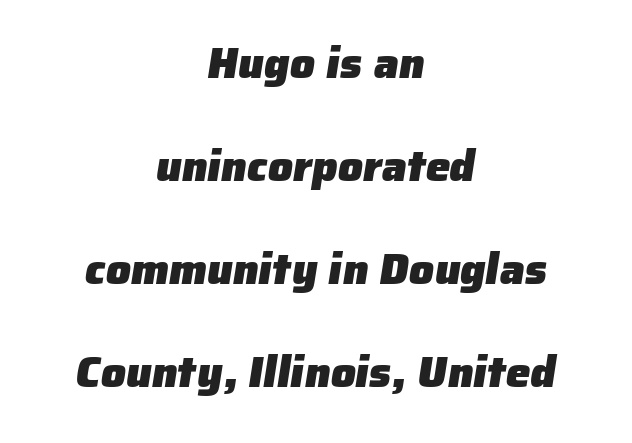
{"serif": "no", "bold": "yes", "weight": "heavy", "width": "normal", "stroke_contrast": "low", "x_height": "medium", "monospaced": "no", "underline": "no", "align": "center", "line_spacing": "loose", "line_spacing_ratio": 2.34, "letter_spacing": "normal", "letter_spacing_em": 0.0, "glyph_px": 44}
